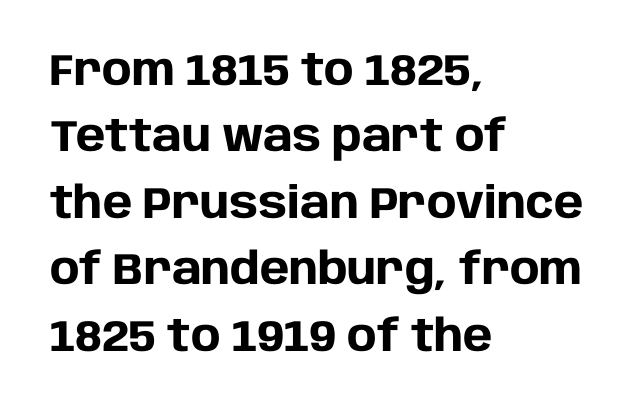
{"serif": "no", "italic": "no", "bold": "yes", "weight": "heavy", "width": "normal", "stroke_contrast": "low", "x_height": "large", "monospaced": "no", "underline": "no", "align": "left", "line_spacing": "normal", "line_spacing_ratio": 1.51, "letter_spacing": "normal", "letter_spacing_em": 0.0, "glyph_px": 44}
